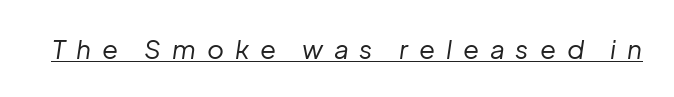
Q: Is the text bold? A: No.
Q: Is the text italic (slanted)? A: Yes, it leans right by about 8 degrees.
Q: Is the text underlined? A: Yes.
Q: Is the spacing between letters normal or unusually wide? A: Unusually wide.
